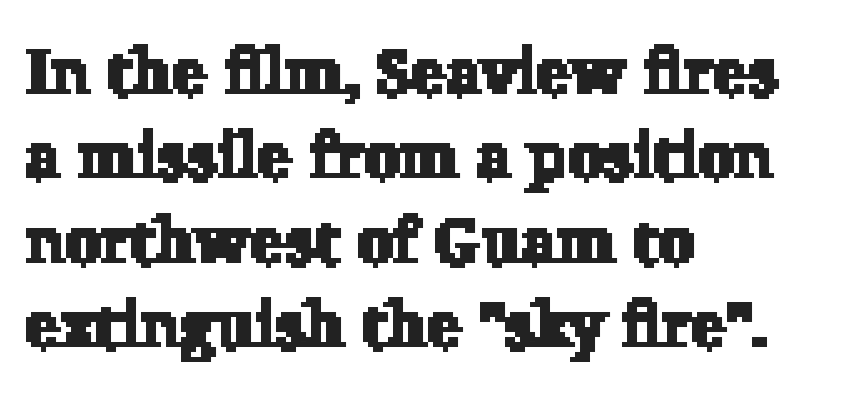
{"serif": "yes", "width": "normal", "stroke_contrast": "low", "x_height": "medium", "monospaced": "no", "underline": "no", "align": "left", "line_spacing": "normal", "line_spacing_ratio": 1.3, "letter_spacing": "normal", "letter_spacing_em": 0.0, "glyph_px": 65}
